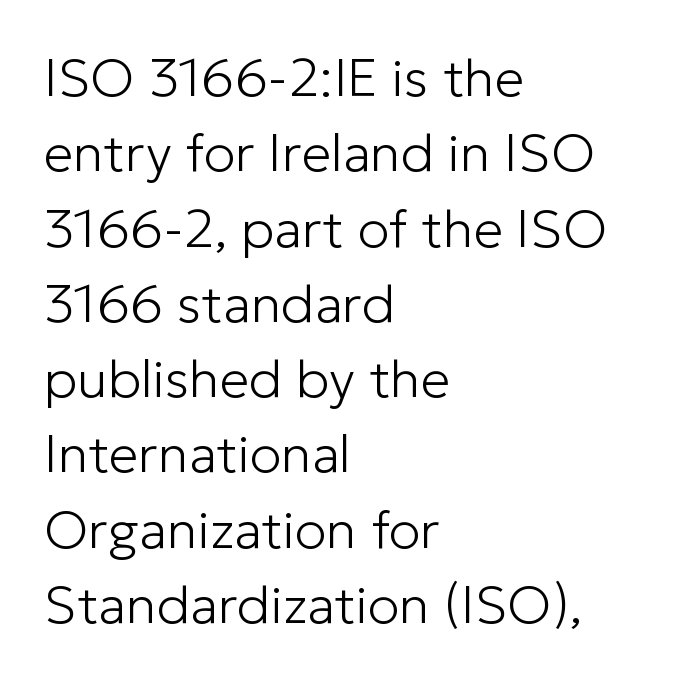
Q: Is the text bold? A: No.
Q: Is the text italic (slanted)? A: No, it is upright.
Q: Is the typeface a serif or a sans-serif typeface? A: Sans-serif.
Q: Is the text underlined? A: No.
Q: How is the paragraph aligned? A: Left-aligned.
Q: Is the spacing between letters normal or unusually wide? A: Normal.
Q: Is the spacing between lines tight, normal or loose? A: Normal.
Q: Width (condensed, normal, or wide)? A: Normal.
Q: Stroke contrast? A: Low.
Q: x-height? A: Medium.
Q: Monospaced? A: No.
